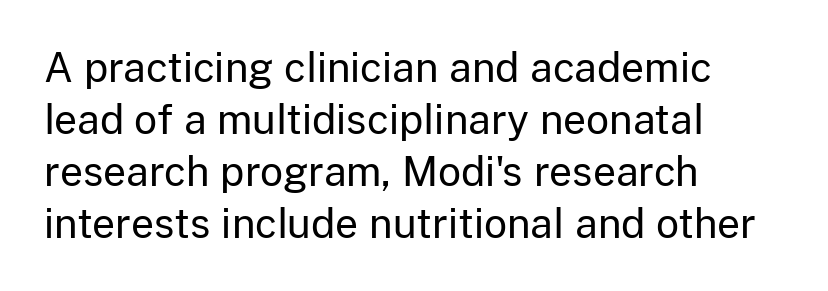
The image shows 40 px regular-weight sans-serif type, upright; set left-aligned, normal line spacing (1.3x), normal letter spacing, not underlined; low stroke contrast and a medium x-height.
